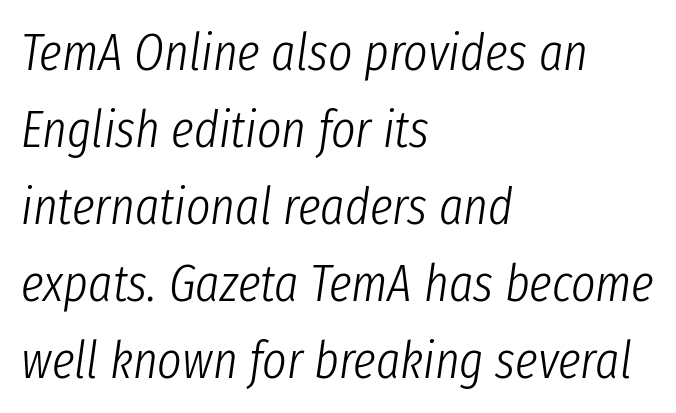
The image shows 52 px light, condensed type, italic (leaning right); set left-aligned, normal line spacing (1.48x), normal letter spacing, not underlined; low stroke contrast and a medium x-height.
